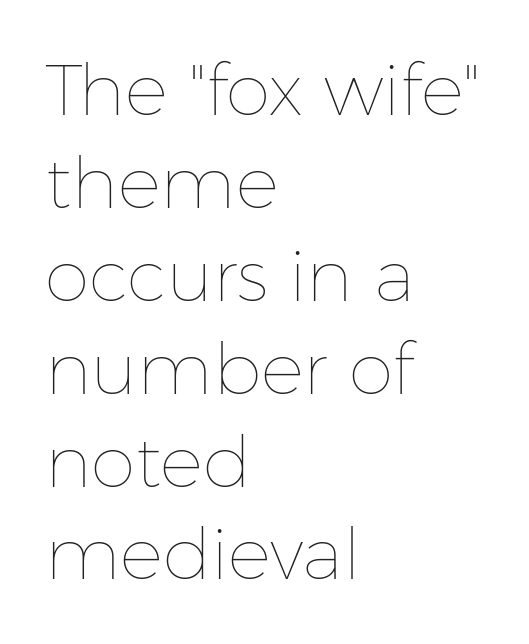
Q: Is the text bold? A: No.
Q: Is the text italic (slanted)? A: No, it is upright.
Q: Is the text underlined? A: No.
Q: How is the paragraph aligned? A: Left-aligned.
Q: Is the spacing between letters normal or unusually wide? A: Normal.
Q: Is the spacing between lines tight, normal or loose? A: Normal.
Q: Width (condensed, normal, or wide)? A: Normal.
Q: Stroke contrast? A: Low.
Q: x-height? A: Medium.
Q: Monospaced? A: No.
